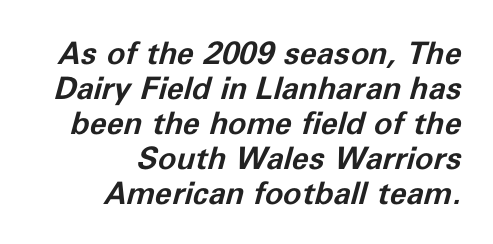
The image shows 31 px bold type, italic (leaning right); set right-aligned, tight line spacing (1.13x), normal letter spacing, not underlined; low stroke contrast and a medium x-height.
